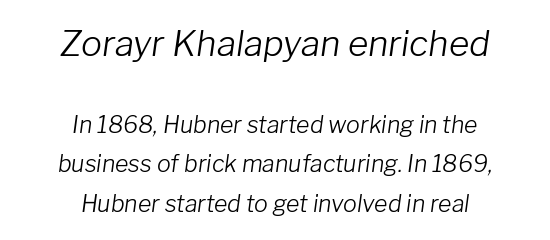
Q: Is the text bold? A: No.
Q: Is the text italic (slanted)? A: Yes, it leans right by about 8 degrees.
Q: Is the text underlined? A: No.
Q: How is the paragraph aligned? A: Centered.
Q: Is the spacing between letters normal or unusually wide? A: Normal.
Q: Which block of text is set in a larger size, the first (top) or the second (bottom)? A: The first (top) one.
Q: Width (condensed, normal, or wide)? A: Normal.
Q: Stroke contrast? A: Low.
Q: x-height? A: Medium.
Q: Monospaced? A: No.
